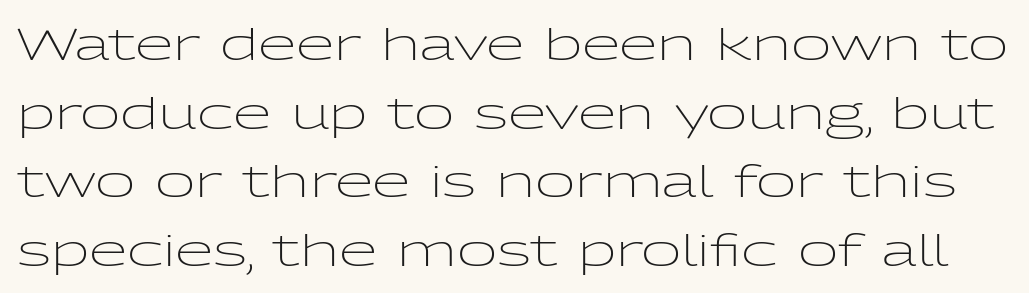
Q: Is the text bold? A: No.
Q: Is the text italic (slanted)? A: No, it is upright.
Q: Is the typeface a serif or a sans-serif typeface? A: Sans-serif.
Q: Is the text underlined? A: No.
Q: Is the spacing between letters normal or unusually wide? A: Normal.
Q: Is the spacing between lines tight, normal or loose? A: Normal.
Q: Width (condensed, normal, or wide)? A: Wide.
Q: Stroke contrast? A: Low.
Q: x-height? A: Medium.
Q: Monospaced? A: No.
